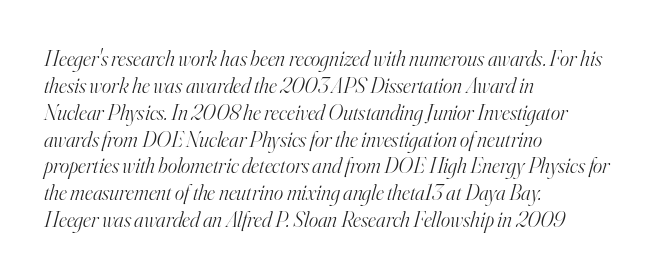
An italicized treatment has been applied to the whole sample. Weight: not bold — regular or lighter. In terms of letterspacing, this is plain default setting. Underlining? Definitely not there. Compared with a centered layout, this one pins lines to the left instead.
